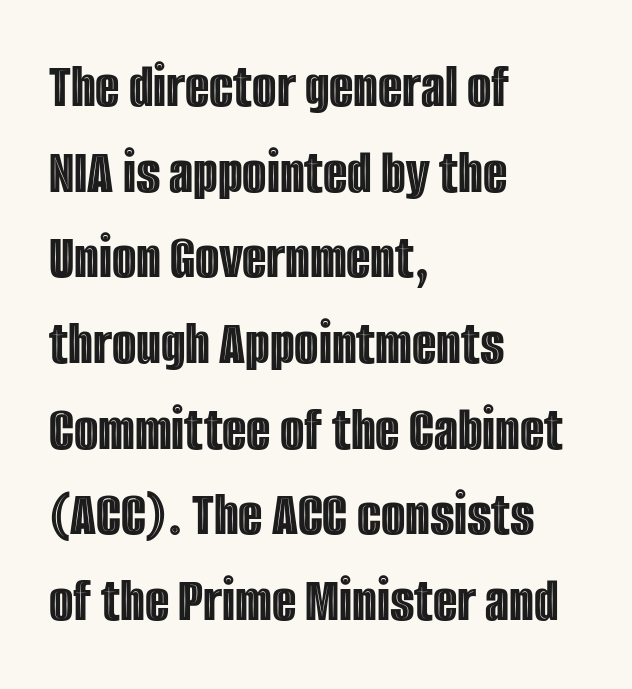
The image shows 63 px condensed type, upright; set left-aligned, normal line spacing (1.36x), normal letter spacing, not underlined; a large x-height.
